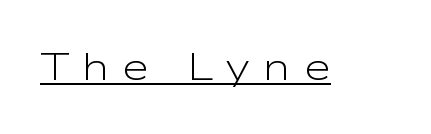
Q: Is the text bold? A: No.
Q: Is the text italic (slanted)? A: No, it is upright.
Q: Is the typeface a serif or a sans-serif typeface? A: Sans-serif.
Q: Is the text underlined? A: Yes.
Q: Is the spacing between letters normal or unusually wide? A: Unusually wide.
Q: Width (condensed, normal, or wide)? A: Wide.
Q: Stroke contrast? A: Low.
Q: x-height? A: Medium.
Q: Monospaced? A: No.
